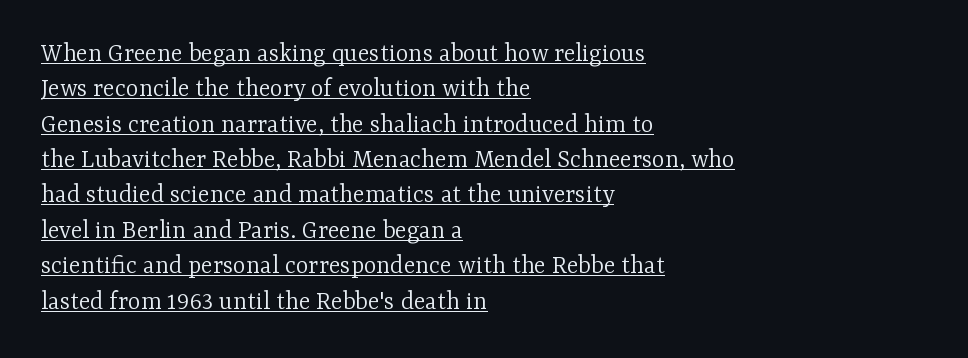
Line beginnings align vertically; line endings do not. No letter is thick-stroked: the sample isn't bold. How are the letters spaced? Ordinarily, with no added tracking. The passage shown is underscored from start to finish. Does the leading feel generous? No, just average. Quick note: not italic, upright.
